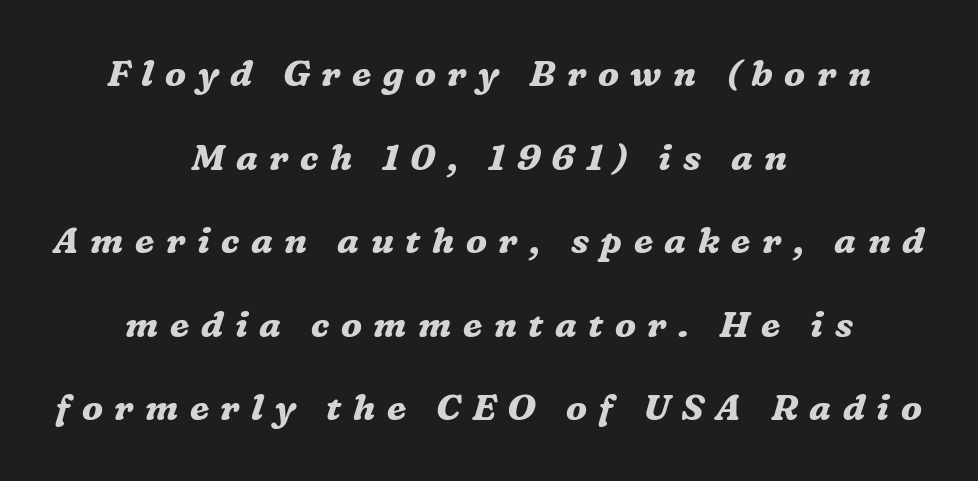
{"serif": "yes", "italic": "yes", "lean": "right", "slant_degrees": 16, "bold": "yes", "weight": "bold", "width": "normal", "stroke_contrast": "medium", "x_height": "medium", "monospaced": "no", "underline": "no", "align": "center", "line_spacing": "loose", "line_spacing_ratio": 2.32, "letter_spacing": "wide", "letter_spacing_em": 0.32, "glyph_px": 36}
